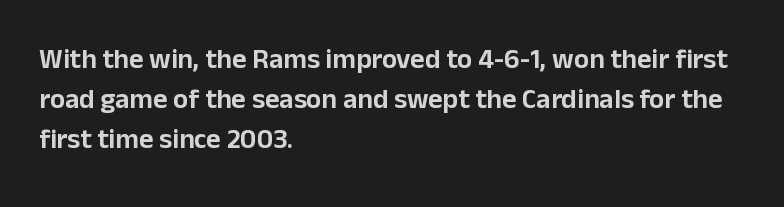
The image shows 28 px sans-serif type, upright; set left-aligned, normal line spacing (1.42x), normal letter spacing, not underlined; low stroke contrast and a medium x-height.
